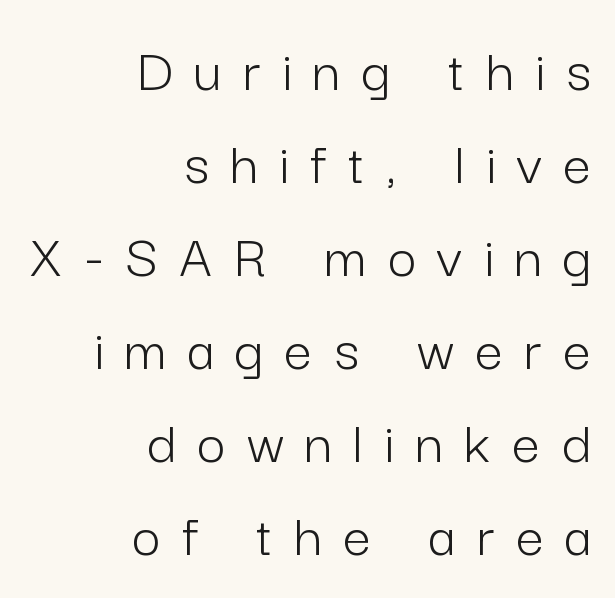
Q: Is the text bold? A: No.
Q: Is the text italic (slanted)? A: No, it is upright.
Q: Is the typeface a serif or a sans-serif typeface? A: Sans-serif.
Q: Is the text underlined? A: No.
Q: How is the paragraph aligned? A: Right-aligned.
Q: Is the spacing between letters normal or unusually wide? A: Unusually wide.
Q: Is the spacing between lines tight, normal or loose? A: Normal.
Q: Width (condensed, normal, or wide)? A: Normal.
Q: Stroke contrast? A: Low.
Q: x-height? A: Medium.
Q: Monospaced? A: No.
